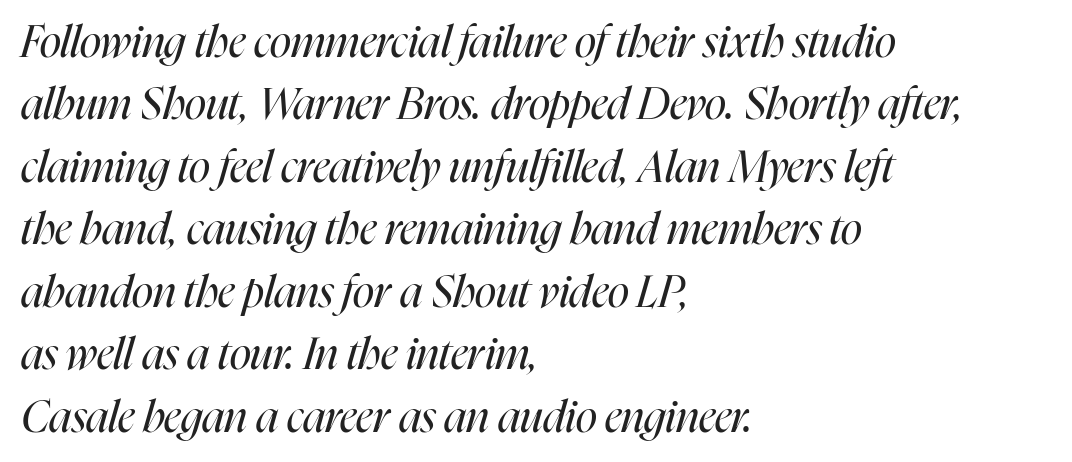
Q: Is the text bold? A: No.
Q: Is the text italic (slanted)? A: Yes, it leans right by about 16 degrees.
Q: Is the text underlined? A: No.
Q: How is the paragraph aligned? A: Left-aligned.
Q: Is the spacing between letters normal or unusually wide? A: Normal.
Q: Is the spacing between lines tight, normal or loose? A: Normal.
Q: Width (condensed, normal, or wide)? A: Condensed.
Q: Stroke contrast? A: High.
Q: x-height? A: Medium.
Q: Monospaced? A: No.
